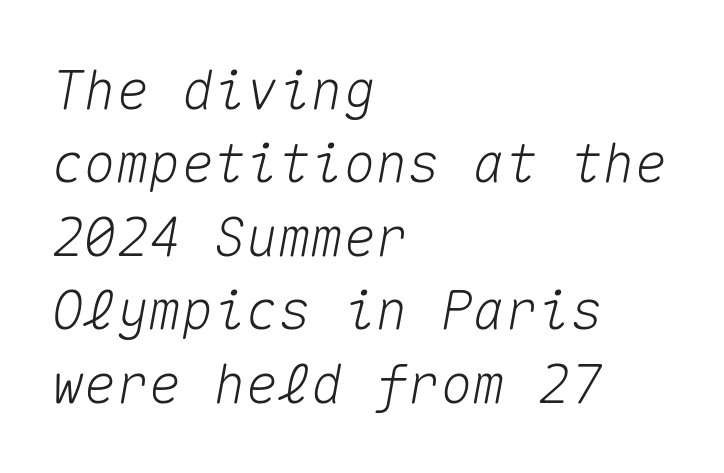
Here the designer chose a console-style face with uniform glyph widths. An italicized treatment has been applied to the whole sample. The gap between lines stays unmarked. Rows of type keep a routine distance in the vertical direction.
